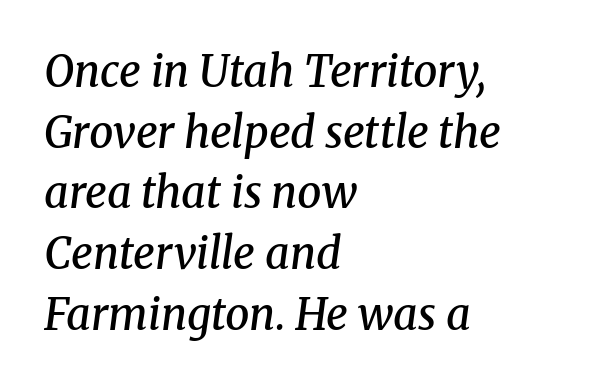
{"serif": "yes", "italic": "yes", "lean": "right", "slant_degrees": 8, "bold": "semi", "weight": "semibold", "width": "normal", "stroke_contrast": "medium", "x_height": "medium", "monospaced": "no", "underline": "no", "align": "left", "line_spacing": "normal", "line_spacing_ratio": 1.41, "letter_spacing": "normal", "letter_spacing_em": 0.0, "glyph_px": 43}
